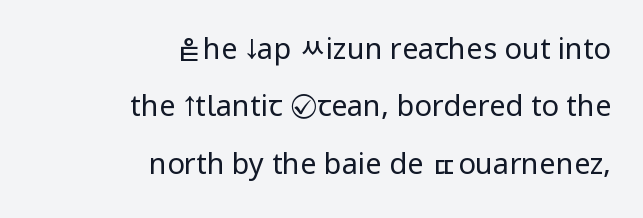
Letters have the restrained weight of plain body copy at most. Leading is clearly above the norm, producing a sparse column. Beneath every word, the page is bare. Horizontal alignment here is rightward, an uncommon choice for prose.
